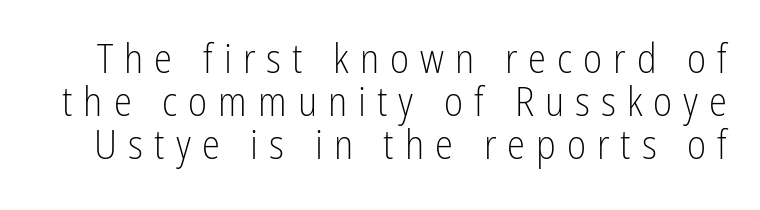
{"serif": "no", "italic": "no", "bold": "no", "weight": "light", "width": "condensed", "stroke_contrast": "low", "x_height": "medium", "monospaced": "no", "underline": "no", "line_spacing": "tight", "line_spacing_ratio": 1.05, "letter_spacing": "wide", "letter_spacing_em": 0.27, "glyph_px": 41}
